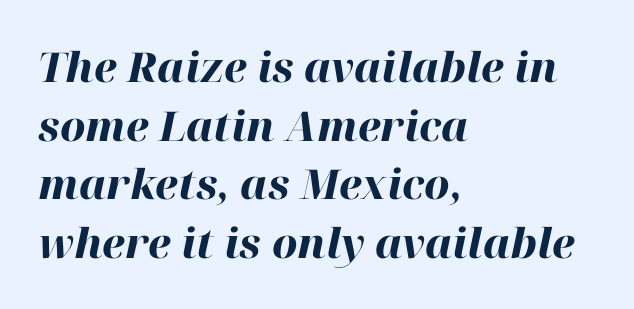
Q: Is the text bold? A: Yes.
Q: Is the text italic (slanted)? A: Yes, it leans right by about 12 degrees.
Q: Is the text underlined? A: No.
Q: How is the paragraph aligned? A: Left-aligned.
Q: Is the spacing between letters normal or unusually wide? A: Normal.
Q: Is the spacing between lines tight, normal or loose? A: Normal.
Q: Width (condensed, normal, or wide)? A: Normal.
Q: Stroke contrast? A: High.
Q: x-height? A: Medium.
Q: Monospaced? A: No.
